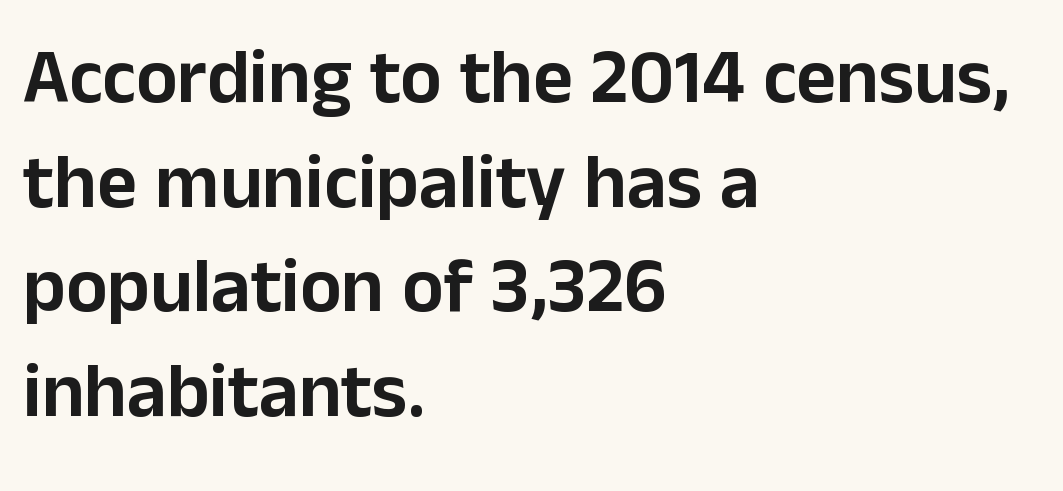
Q: Is the text italic (slanted)? A: No, it is upright.
Q: Is the typeface a serif or a sans-serif typeface? A: Sans-serif.
Q: Is the text underlined? A: No.
Q: How is the paragraph aligned? A: Left-aligned.
Q: Is the spacing between letters normal or unusually wide? A: Normal.
Q: Is the spacing between lines tight, normal or loose? A: Normal.
Q: Width (condensed, normal, or wide)? A: Normal.
Q: Stroke contrast? A: Low.
Q: x-height? A: Medium.
Q: Monospaced? A: No.
